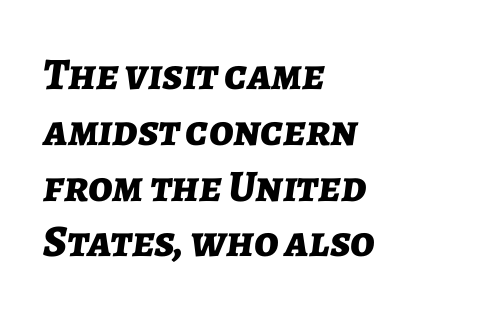
Q: Is the text bold? A: Yes.
Q: Is the text italic (slanted)? A: Yes, it leans right by about 7 degrees.
Q: Is the text underlined? A: No.
Q: How is the paragraph aligned? A: Left-aligned.
Q: Is the spacing between letters normal or unusually wide? A: Normal.
Q: Width (condensed, normal, or wide)? A: Normal.
Q: Stroke contrast? A: Low.
Q: x-height? A: Medium.
Q: Monospaced? A: No.
